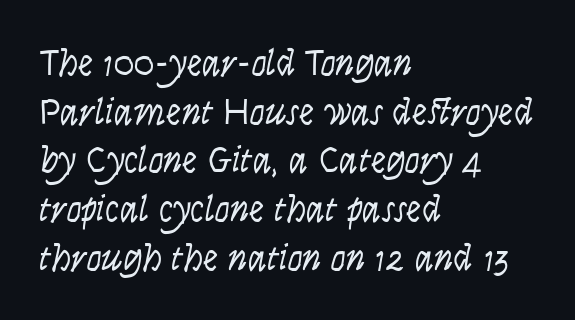
Q: Is the text bold? A: No.
Q: Is the text italic (slanted)? A: Yes.
Q: Is the typeface a serif or a sans-serif typeface? A: Sans-serif.
Q: Is the text underlined? A: No.
Q: How is the paragraph aligned? A: Left-aligned.
Q: Is the spacing between letters normal or unusually wide? A: Normal.
Q: Is the spacing between lines tight, normal or loose? A: Normal.
Q: Width (condensed, normal, or wide)? A: Condensed.
Q: Stroke contrast? A: Low.
Q: x-height? A: Large.
Q: Monospaced? A: No.
